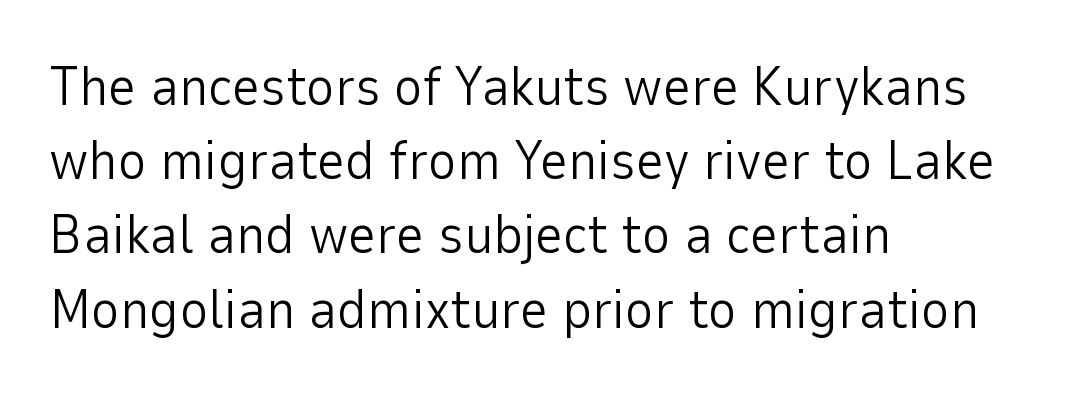
Q: Is the text bold? A: No.
Q: Is the text italic (slanted)? A: No, it is upright.
Q: Is the typeface a serif or a sans-serif typeface? A: Sans-serif.
Q: Is the text underlined? A: No.
Q: How is the paragraph aligned? A: Left-aligned.
Q: Is the spacing between letters normal or unusually wide? A: Normal.
Q: Is the spacing between lines tight, normal or loose? A: Normal.
Q: Width (condensed, normal, or wide)? A: Normal.
Q: Stroke contrast? A: Low.
Q: x-height? A: Medium.
Q: Monospaced? A: No.
